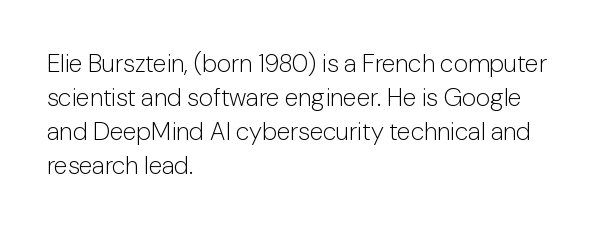
The image shows 25 px text type, upright; set left-aligned, normal line spacing (1.36x), normal letter spacing, not underlined.
